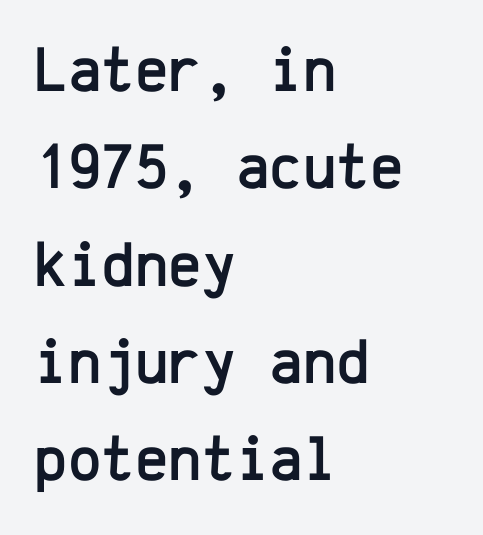
{"serif": "no", "italic": "no", "width": "normal", "stroke_contrast": "low", "x_height": "medium", "monospaced": "yes", "underline": "no", "align": "left", "line_spacing": "normal", "line_spacing_ratio": 1.52, "letter_spacing": "normal", "letter_spacing_em": 0.0, "glyph_px": 64}
